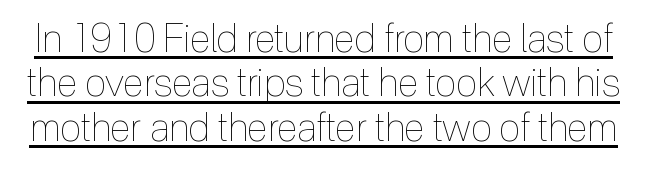
The image shows 39 px thin, condensed type, upright; set tight line spacing (1.14x), normal letter spacing, underlined; a medium x-height.
